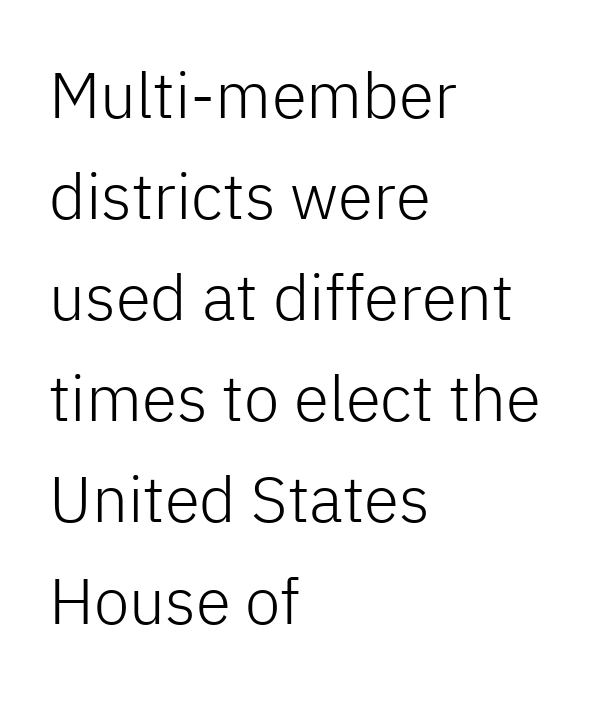
{"serif": "no", "italic": "no", "bold": "no", "weight": "light", "width": "normal", "stroke_contrast": "low", "x_height": "medium", "monospaced": "no", "underline": "no", "align": "left", "line_spacing": "normal", "line_spacing_ratio": 1.58, "letter_spacing": "normal", "letter_spacing_em": 0.0, "glyph_px": 64}
